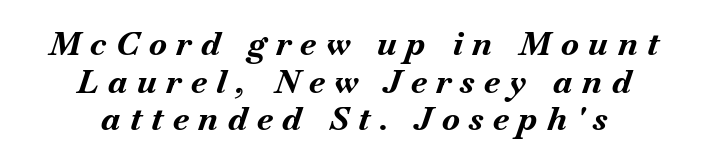
The image shows 33 px bold type, italic (leaning right); set centered, tight line spacing (1.14x), unusually wide letter spacing (+0.29 em), not underlined; medium stroke contrast and a small x-height.
